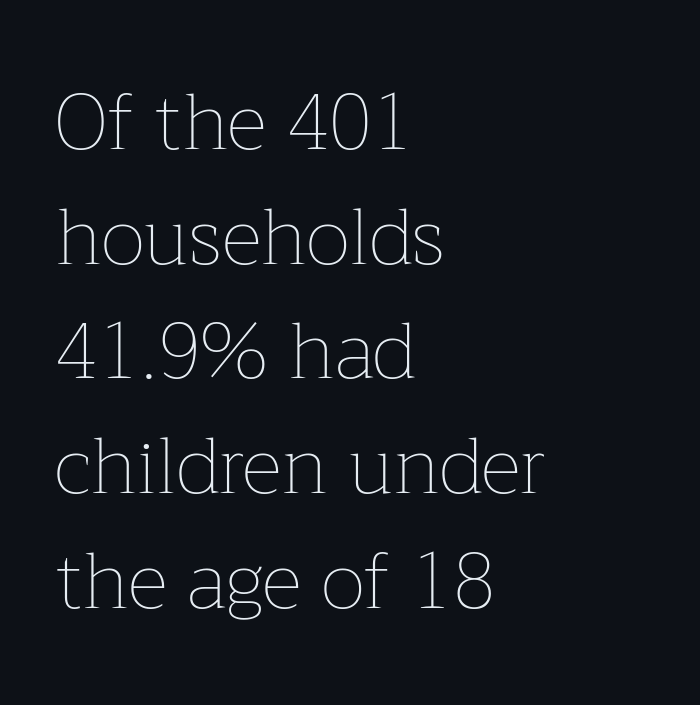
Q: Is the text bold? A: No.
Q: Is the text italic (slanted)? A: No, it is upright.
Q: Is the text underlined? A: No.
Q: How is the paragraph aligned? A: Left-aligned.
Q: Is the spacing between letters normal or unusually wide? A: Normal.
Q: Is the spacing between lines tight, normal or loose? A: Normal.
Q: Width (condensed, normal, or wide)? A: Normal.
Q: Stroke contrast? A: Low.
Q: x-height? A: Medium.
Q: Monospaced? A: No.
